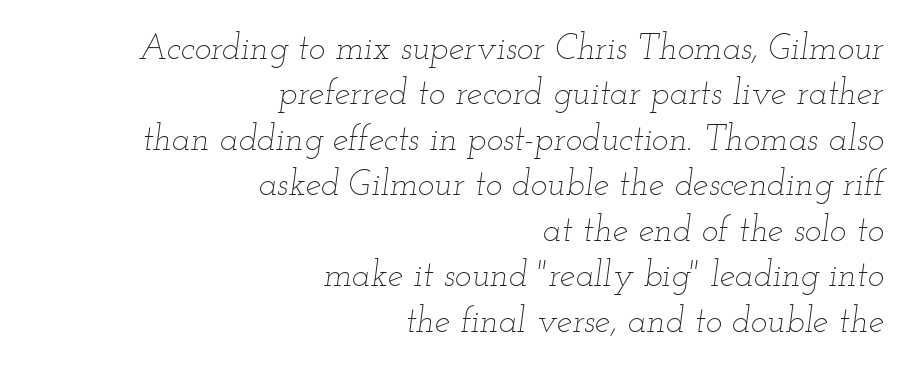
The specimen reads as italic at a glance. The text block is weighted toward the right margin, trailing off unevenly leftward. The space beneath each line is pristine and unruled. Here the designer chose a conventional face with non-uniform glyph widths. Is the stroke heavy? The answer is a plain regular-or-lighter. Regular leading.
